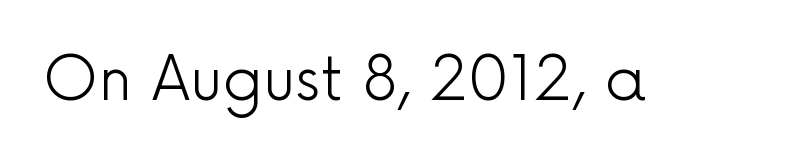
The image shows 61 px light sans-serif type, upright; set normal letter spacing, not underlined; a medium x-height.
